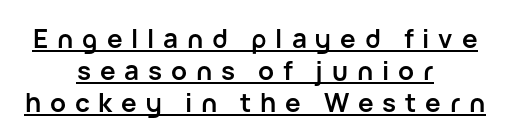
Does the lettering tilt? It doesn't — this is upright. Letter spacing: wide. Typeset on center — no edge is straight. In terms of weight, the rendering is a true, heavy bold.
